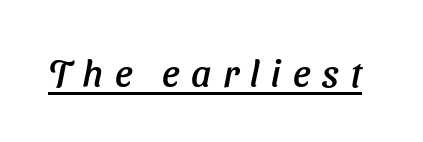
Looks like regular typesetting: each glyph gets only the width it needs. There's an unmistakable incline to the writing here. The glyphs are accompanied by a horizontal stroke just below them. This rendering widens character spacing well past its baseline value.
